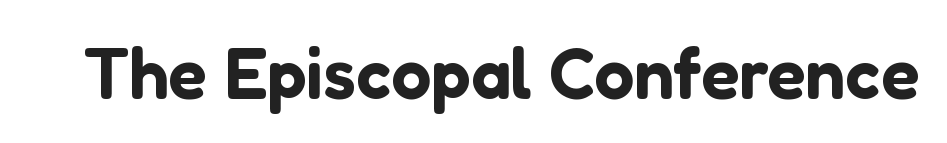
{"serif": "no", "italic": "no", "width": "normal", "stroke_contrast": "low", "x_height": "medium", "monospaced": "no", "underline": "no", "letter_spacing": "normal", "letter_spacing_em": 0.0, "glyph_px": 71}
